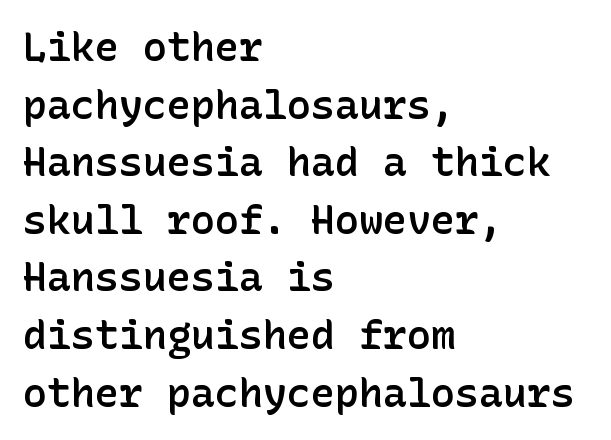
{"serif": "no", "italic": "no", "bold": "semi", "weight": "semibold", "width": "normal", "stroke_contrast": "low", "x_height": "medium", "underline": "no", "align": "left", "line_spacing": "normal", "line_spacing_ratio": 1.44, "letter_spacing": "normal", "letter_spacing_em": 0.0, "glyph_px": 40}
